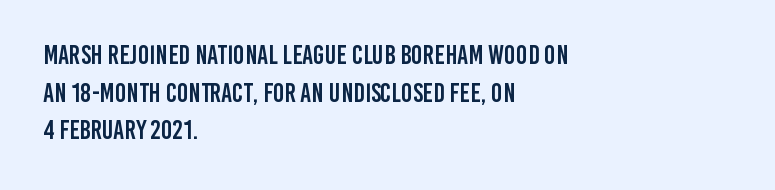
Q: Is the text italic (slanted)? A: No, it is upright.
Q: Is the text underlined? A: No.
Q: How is the paragraph aligned? A: Left-aligned.
Q: Is the spacing between letters normal or unusually wide? A: Normal.
Q: Is the spacing between lines tight, normal or loose? A: Normal.
